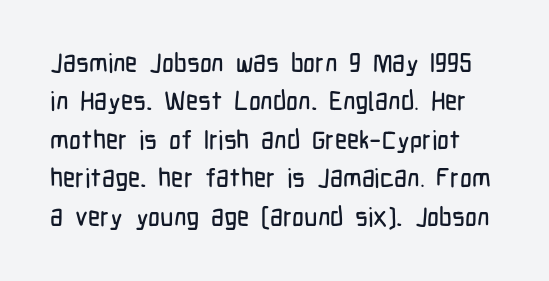
Q: Is the text italic (slanted)? A: No, it is upright.
Q: Is the text underlined? A: No.
Q: Is the spacing between letters normal or unusually wide? A: Normal.
Q: Is the spacing between lines tight, normal or loose? A: Normal.
